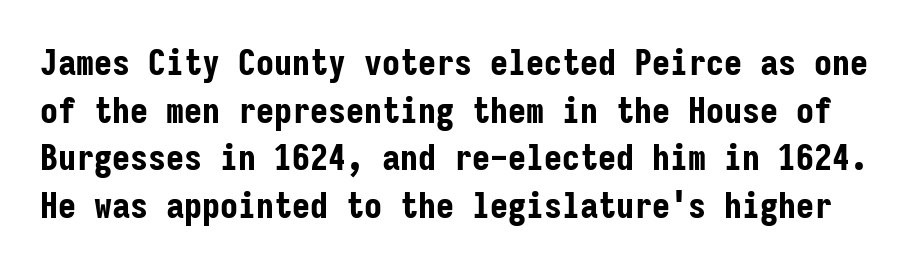
{"serif": "no", "italic": "no", "bold": "yes", "weight": "bold", "width": "condensed", "stroke_contrast": "low", "x_height": "medium", "monospaced": "yes", "underline": "no", "line_spacing": "normal", "line_spacing_ratio": 1.32, "letter_spacing": "normal", "letter_spacing_em": 0.0, "glyph_px": 36}
